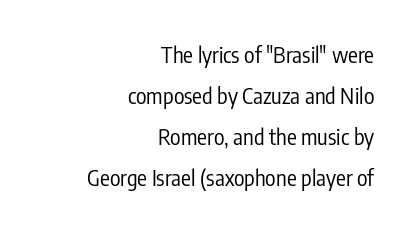
{"italic": "no", "bold": "no", "underline": "no", "align": "right", "line_spacing_ratio": 1.87, "letter_spacing": "normal", "letter_spacing_em": 0.0, "glyph_px": 22}
